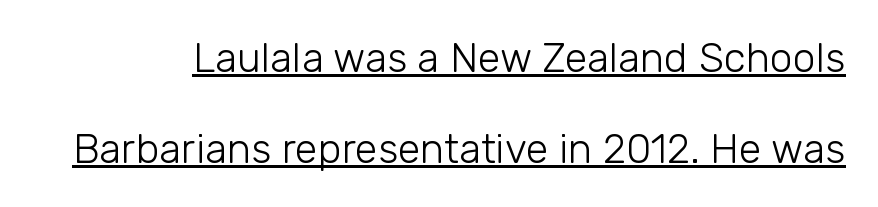
Q: Is the text bold? A: No.
Q: Is the text italic (slanted)? A: No, it is upright.
Q: Is the typeface a serif or a sans-serif typeface? A: Sans-serif.
Q: Is the text underlined? A: Yes.
Q: Is the spacing between letters normal or unusually wide? A: Normal.
Q: Is the spacing between lines tight, normal or loose? A: Loose.
Q: Width (condensed, normal, or wide)? A: Normal.
Q: Stroke contrast? A: Low.
Q: x-height? A: Medium.
Q: Monospaced? A: No.
